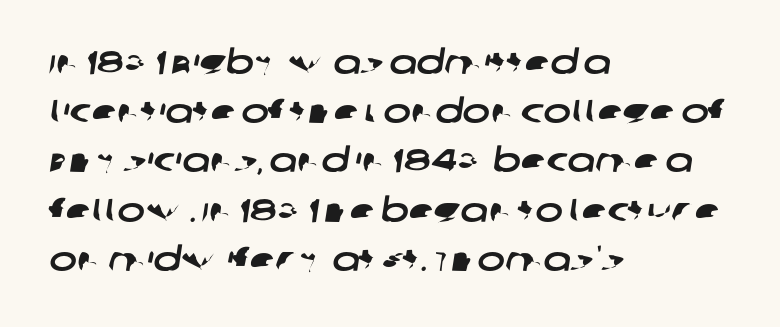
Q: Is the typeface a serif or a sans-serif typeface? A: Sans-serif.
Q: Is the text underlined? A: No.
Q: How is the paragraph aligned? A: Left-aligned.
Q: Is the spacing between letters normal or unusually wide? A: Normal.
Q: Is the spacing between lines tight, normal or loose? A: Normal.
Q: Width (condensed, normal, or wide)? A: Wide.
Q: Stroke contrast? A: Low.
Q: x-height? A: Large.
Q: Monospaced? A: No.
